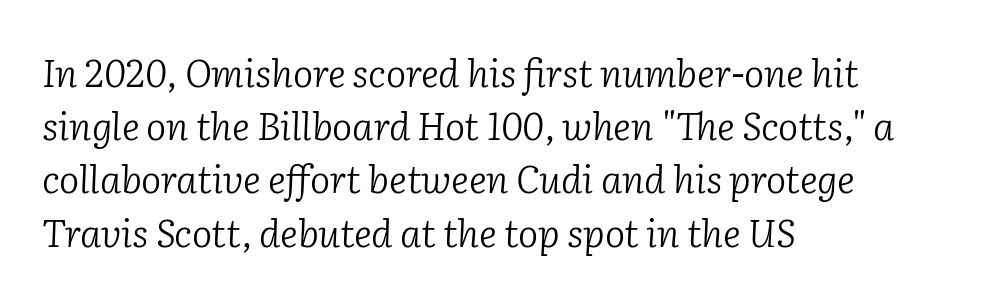
{"serif": "yes", "italic": "yes", "lean": "right", "slant_degrees": 2, "bold": "no", "weight": "light", "width": "normal", "stroke_contrast": "low", "x_height": "medium", "monospaced": "no", "underline": "no", "align": "left", "line_spacing": "normal", "line_spacing_ratio": 1.4, "letter_spacing": "normal", "letter_spacing_em": 0.0, "glyph_px": 38}
